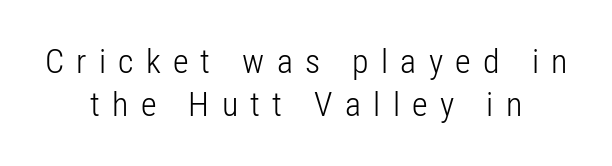
Q: Is the text bold? A: No.
Q: Is the text italic (slanted)? A: No, it is upright.
Q: Is the typeface a serif or a sans-serif typeface? A: Sans-serif.
Q: Is the text underlined? A: No.
Q: How is the paragraph aligned? A: Centered.
Q: Is the spacing between letters normal or unusually wide? A: Unusually wide.
Q: Is the spacing between lines tight, normal or loose? A: Normal.
Q: Width (condensed, normal, or wide)? A: Condensed.
Q: Stroke contrast? A: Low.
Q: x-height? A: Medium.
Q: Monospaced? A: No.
